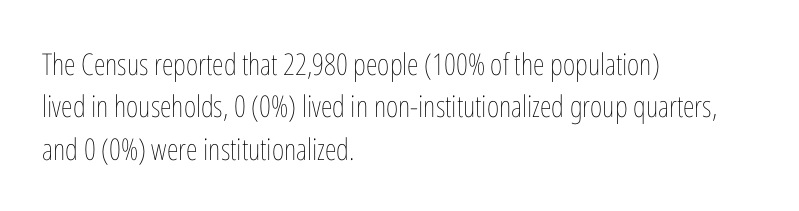
The image shows 30 px thin, condensed type, upright; set left-aligned, normal line spacing (1.41x), normal letter spacing, not underlined; low stroke contrast and a medium x-height.
